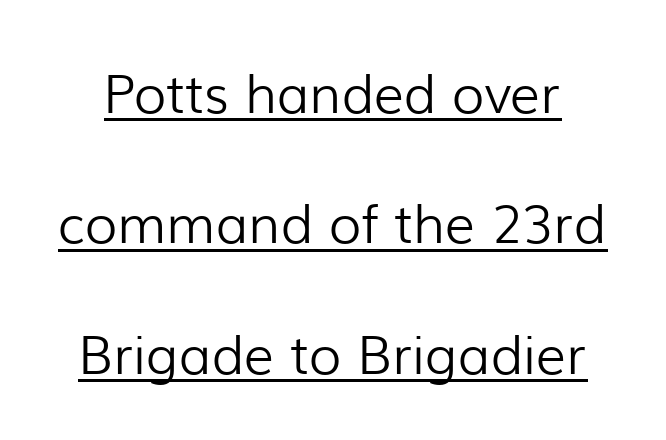
Q: Is the text bold? A: No.
Q: Is the text italic (slanted)? A: No, it is upright.
Q: Is the typeface a serif or a sans-serif typeface? A: Sans-serif.
Q: Is the text underlined? A: Yes.
Q: Is the spacing between letters normal or unusually wide? A: Normal.
Q: Is the spacing between lines tight, normal or loose? A: Loose.
Q: Width (condensed, normal, or wide)? A: Normal.
Q: Stroke contrast? A: Low.
Q: x-height? A: Medium.
Q: Monospaced? A: No.
